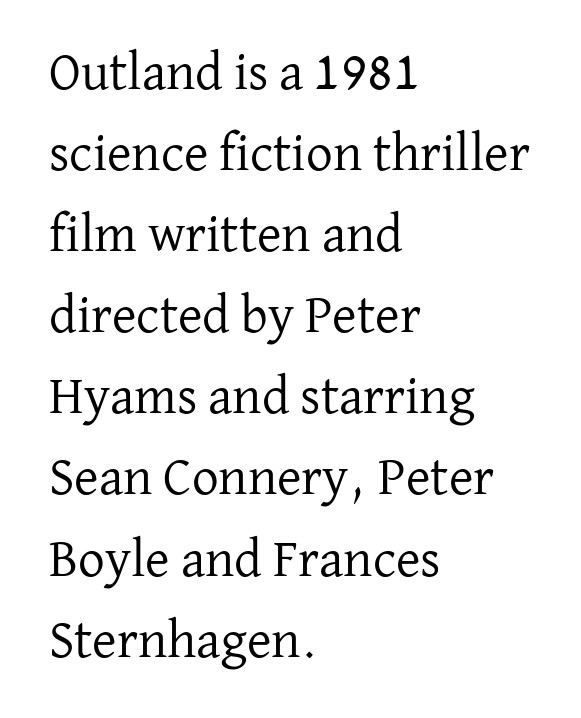
The paragraph shown leans on its left margin. Whoever set this chose a conventional vertical rhythm. Here the glyphs are tracked normally, forming tight word shapes. Each letter keeps its own natural width here, so spacing adapts to shape. The characters display serif detailing at their extremities. The typeface has the unassuming heft of standard copy or less.
